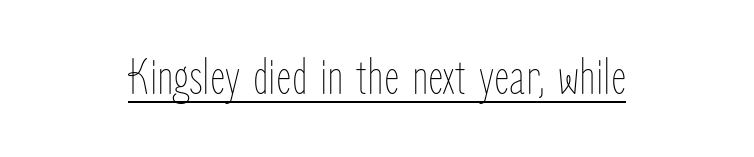
The image shows 53 px thin, condensed type, upright; set normal letter spacing, underlined; low stroke contrast and a medium x-height.
